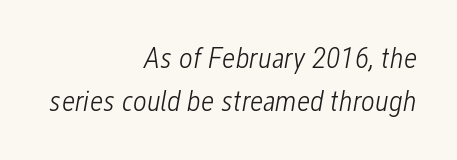
The designer left line spacing at the default. Horizontal alignment here is rightward, an uncommon choice for prose. Looks like regular typesetting: each glyph gets only the width it needs. The weight tops out at a normal text grade. Nothing unusual about the tracking: characters are spaced as the font intends. The letters are slanted; this is an italic face.
